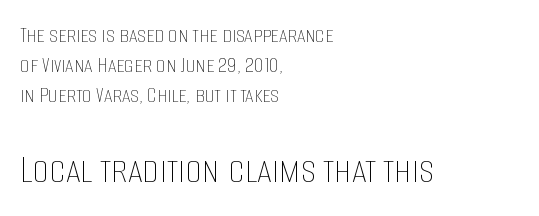
Q: Is the text bold? A: No.
Q: Is the text italic (slanted)? A: No, it is upright.
Q: Is the text underlined? A: No.
Q: How is the paragraph aligned? A: Left-aligned.
Q: Is the spacing between letters normal or unusually wide? A: Normal.
Q: Is the spacing between lines tight, normal or loose? A: Normal.
Q: Which block of text is set in a larger size, the first (top) or the second (bottom)? A: The second (bottom) one.
Q: Width (condensed, normal, or wide)? A: Condensed.
Q: Stroke contrast? A: Low.
Q: x-height? A: Large.
Q: Monospaced? A: No.
